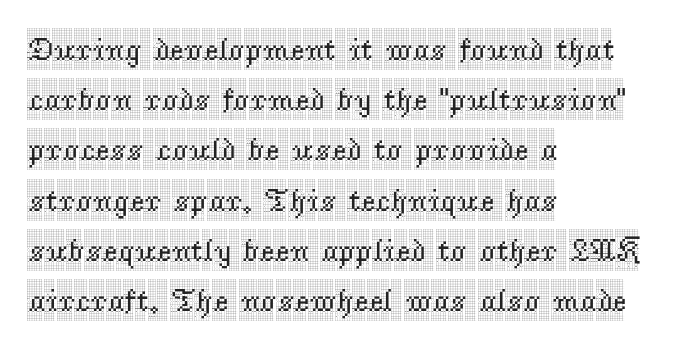
Q: Is the text italic (slanted)? A: No, it is upright.
Q: Is the typeface a serif or a sans-serif typeface? A: Serif.
Q: Is the text underlined? A: No.
Q: How is the paragraph aligned? A: Left-aligned.
Q: Is the spacing between letters normal or unusually wide? A: Normal.
Q: Is the spacing between lines tight, normal or loose? A: Normal.
Q: Width (condensed, normal, or wide)? A: Condensed.
Q: x-height? A: Large.
Q: Monospaced? A: No.
